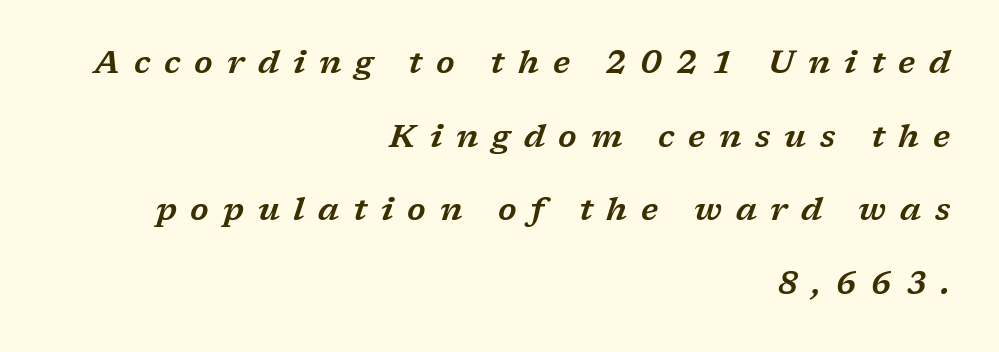
The image shows 32 px wide serif type, italic (leaning right); set right-aligned, loose line spacing (2.3x), unusually wide letter spacing (+0.43 em), not underlined; low stroke contrast and a medium x-height.
